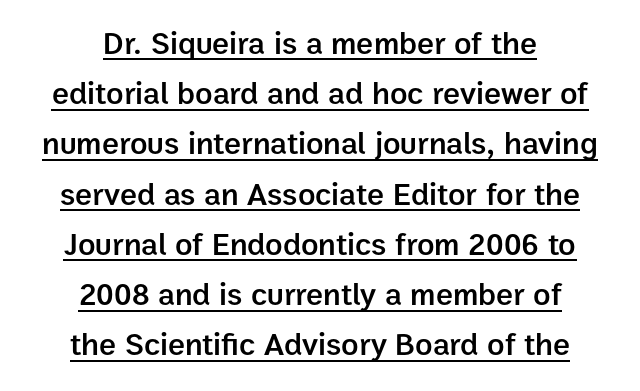
Q: Is the text bold? A: Semi-bold.
Q: Is the text italic (slanted)? A: No, it is upright.
Q: Is the typeface a serif or a sans-serif typeface? A: Sans-serif.
Q: Is the text underlined? A: Yes.
Q: How is the paragraph aligned? A: Centered.
Q: Is the spacing between letters normal or unusually wide? A: Normal.
Q: Is the spacing between lines tight, normal or loose? A: Normal.
Q: Width (condensed, normal, or wide)? A: Normal.
Q: Stroke contrast? A: Low.
Q: x-height? A: Medium.
Q: Monospaced? A: No.
